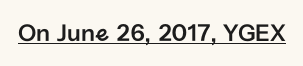
The image shows 25 px text type, upright; set normal letter spacing, underlined.
